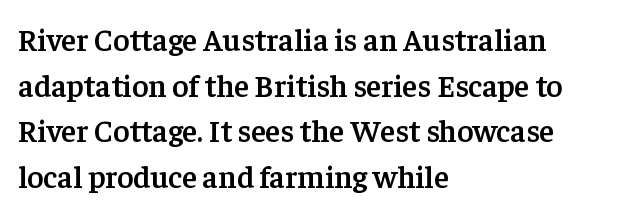
Every stem runs plumb, perpendicular to the baseline. These lines keep a tight, regular rhythm from letter to letter. Summary of vertical rhythm: regular, with standard interline spacing. These lines are composed in type with serifs. The zone under the glyphs is completely vacant.
